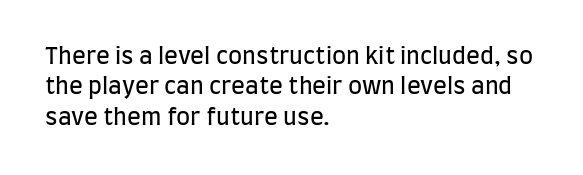
The space directly below the letters is spotless. Caption: standard tracking, unaltered. Vertically, the passage feels balanced, rows spaced as you'd expect. Does the lettering tilt? It doesn't — this is upright.
